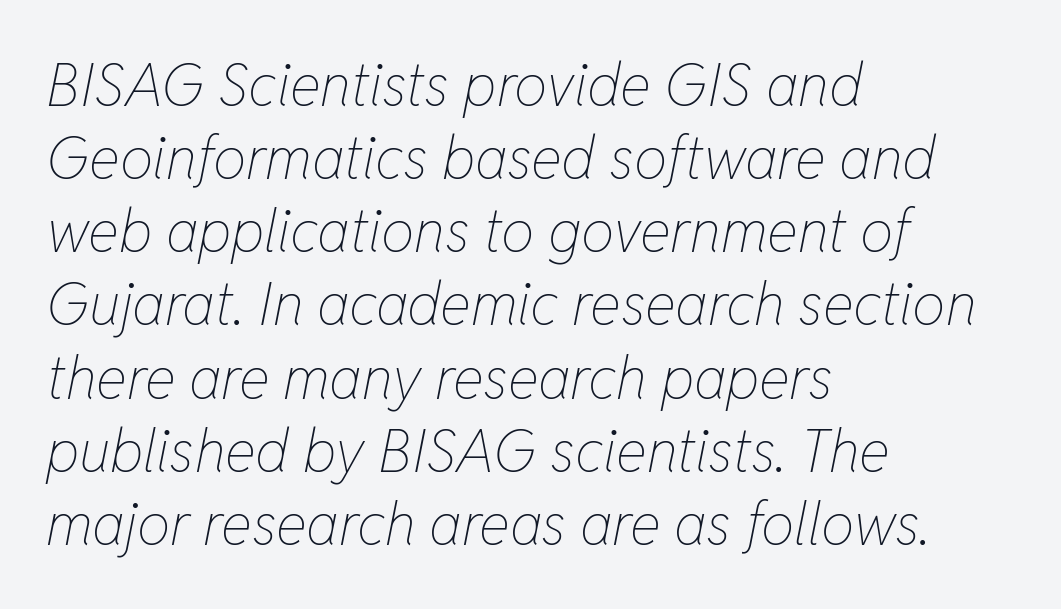
Q: Is the text bold? A: No.
Q: Is the text italic (slanted)? A: Yes, it leans right by about 11 degrees.
Q: Is the text underlined? A: No.
Q: How is the paragraph aligned? A: Left-aligned.
Q: Is the spacing between letters normal or unusually wide? A: Normal.
Q: Width (condensed, normal, or wide)? A: Condensed.
Q: Stroke contrast? A: Low.
Q: x-height? A: Medium.
Q: Monospaced? A: No.
